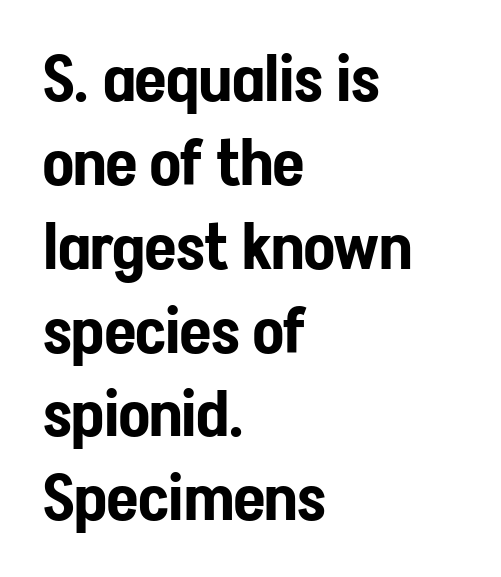
Spacing between characters is what you'd get straight out of the box. Beneath every word, the page is bare. Notice how descenders clear the ascenders below comfortably — that's standard leading. Every stem runs plumb, perpendicular to the baseline. These lines stack with their left ends in a neat column. These lines are composed in type without serifs.
